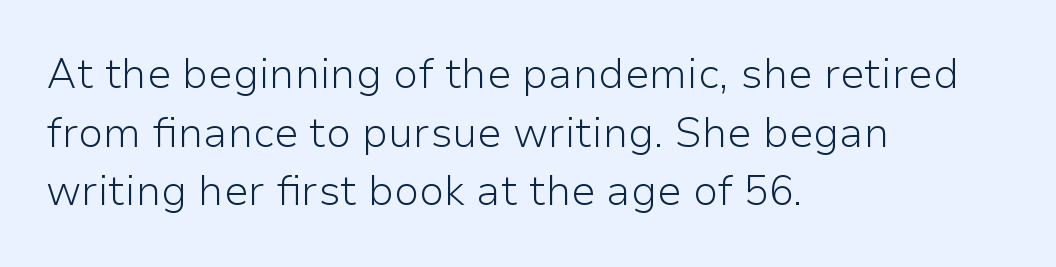
When letters stand straight like this, we call the style roman or upright. A quiet, ordinary-to-light weight characterises the typeface. The designer went with a sans here, leaving each stem footless. How are the letters spaced? Ordinarily, with no added tracking. What's the leading like? Ordinary, nothing unusual.
